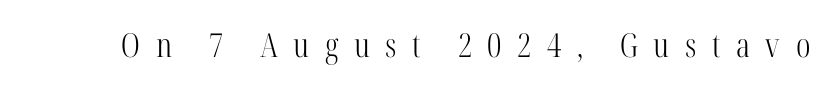
Q: Is the text bold? A: No.
Q: Is the text italic (slanted)? A: No, it is upright.
Q: Is the typeface a serif or a sans-serif typeface? A: Serif.
Q: Is the text underlined? A: No.
Q: Is the spacing between letters normal or unusually wide? A: Unusually wide.
Q: Width (condensed, normal, or wide)? A: Condensed.
Q: Stroke contrast? A: High.
Q: x-height? A: Medium.
Q: Monospaced? A: No.
